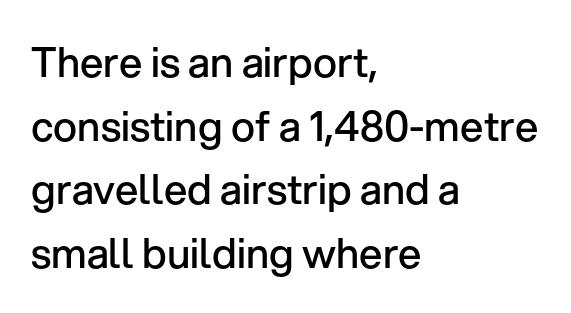
Q: Is the text bold? A: Semi-bold.
Q: Is the text italic (slanted)? A: No, it is upright.
Q: Is the typeface a serif or a sans-serif typeface? A: Sans-serif.
Q: Is the text underlined? A: No.
Q: How is the paragraph aligned? A: Left-aligned.
Q: Is the spacing between letters normal or unusually wide? A: Normal.
Q: Is the spacing between lines tight, normal or loose? A: Normal.
Q: Width (condensed, normal, or wide)? A: Normal.
Q: Stroke contrast? A: Low.
Q: x-height? A: Medium.
Q: Monospaced? A: No.
